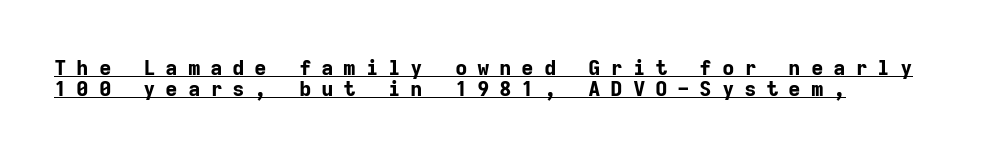
{"italic": "no", "bold": "yes", "underline": "yes", "align": "left", "line_spacing": "tight", "line_spacing_ratio": 0.99, "letter_spacing": "wide", "letter_spacing_em": 0.46, "glyph_px": 21}
